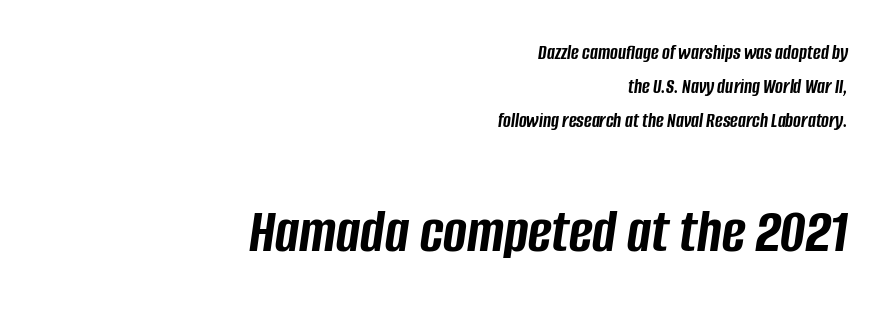
Is this a fixed-width face? No — the glyphs have proportional, varying widths. Italic? Definitely — the glyphs are oblique. Reading down the column, the eye jumps a familiar distance to each next line. Weight: bold. Short and long lines alike share a common ending point at right.
